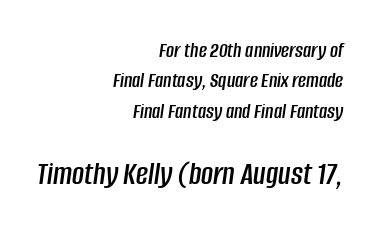
This sample is right-justified, so line beginnings fall wherever the words allow. Larger block? The one below; the one above is distinctly smaller. Evenly set lines give the paragraph a standard silhouette. Tracking value appears to be zero — textbook default spacing.
